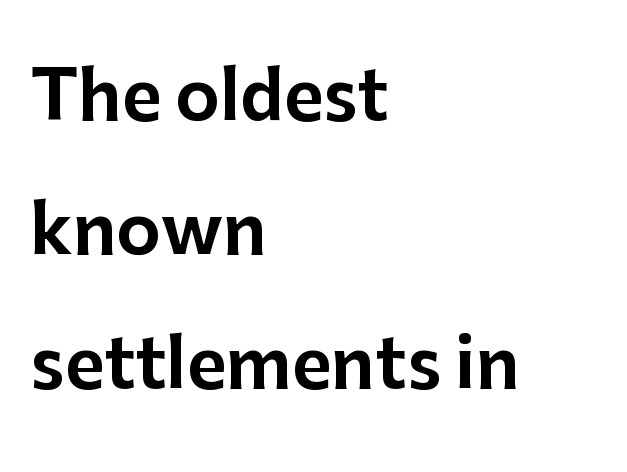
{"serif": "no", "italic": "no", "width": "normal", "stroke_contrast": "low", "x_height": "medium", "monospaced": "no", "underline": "no", "align": "left", "line_spacing": "loose", "line_spacing_ratio": 1.97, "letter_spacing": "normal", "letter_spacing_em": 0.0, "glyph_px": 68}
